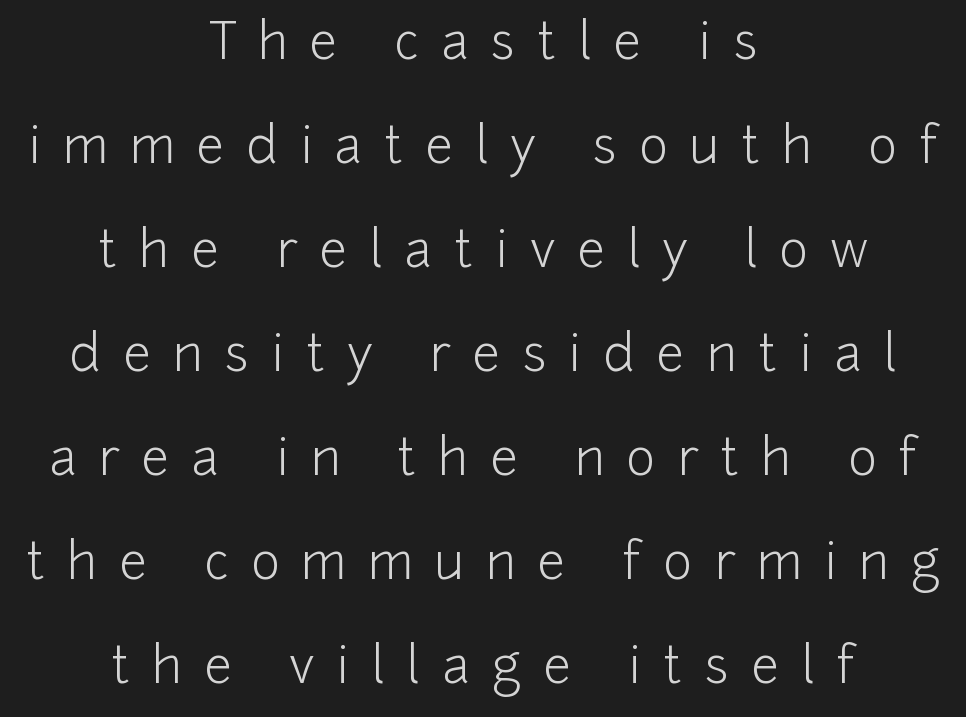
Lines of text with bare space underneath. Looks like regular typesetting: each glyph gets only the width it needs. Spacing between characters has been opened up far beyond the box default. Is there much room between lines? Yes — plenty of vertical air separates them.
